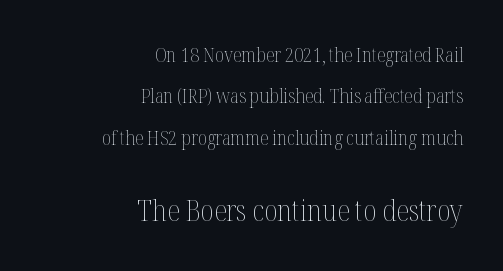
The space directly below the letters is spotless. The face used here appears at its bigger size in the lower chunk. Glyph-to-glyph distance matches everyday printed text. The lettering holds an erect, upright posture throughout.
